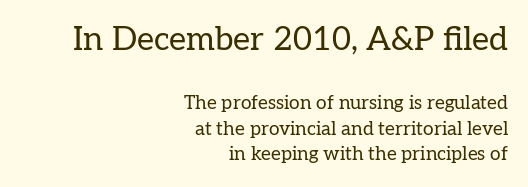
{"serif": "yes", "italic": "no", "bold": "no", "weight": "regular", "width": "normal", "stroke_contrast": "low", "x_height": "medium", "monospaced": "no", "underline": "no", "align": "right", "line_spacing": "normal", "line_spacing_ratio": 1.35, "letter_spacing": "normal", "letter_spacing_em": 0.0, "larger_block": "first", "size_ratio": 1.74, "glyph_px": 33}
